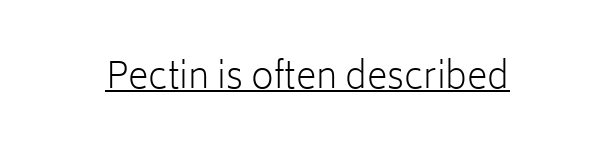
{"serif": "no", "italic": "no", "bold": "no", "weight": "light", "width": "normal", "stroke_contrast": "low", "x_height": "medium", "monospaced": "no", "underline": "yes", "letter_spacing": "normal", "letter_spacing_em": 0.0, "glyph_px": 35}
